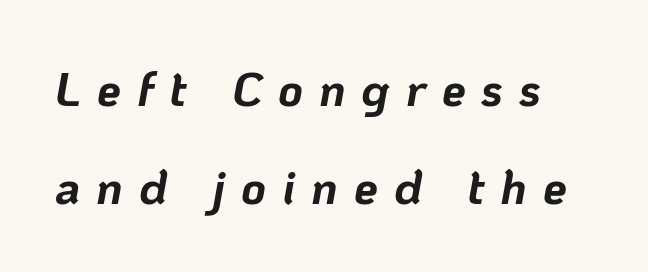
Q: Is the text bold? A: Yes.
Q: Is the text italic (slanted)? A: Yes, it leans right by about 10 degrees.
Q: Is the text underlined? A: No.
Q: Is the spacing between letters normal or unusually wide? A: Unusually wide.
Q: Is the spacing between lines tight, normal or loose? A: Loose.
Q: Width (condensed, normal, or wide)? A: Normal.
Q: Stroke contrast? A: Low.
Q: x-height? A: Medium.
Q: Monospaced? A: No.
